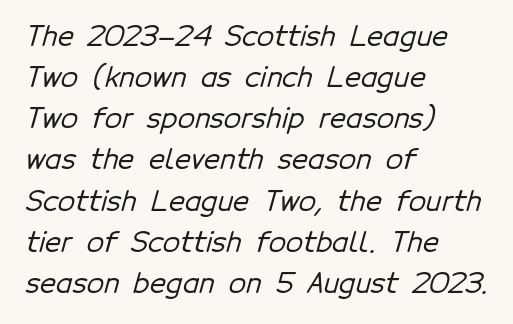
The image shows 28 px sans-serif type; set left-aligned, normal line spacing (1.47x), normal letter spacing, not underlined; low stroke contrast and a medium x-height.
